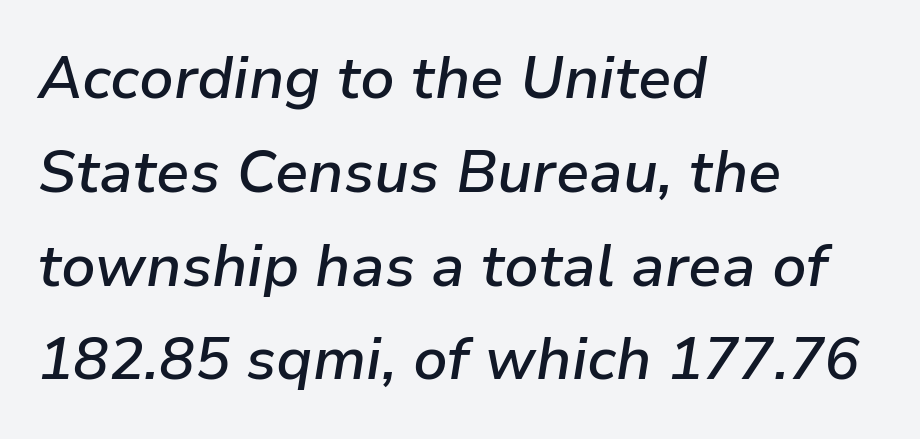
{"italic": "yes", "lean": "right", "slant_degrees": 9, "bold": "semi", "weight": "semibold", "width": "normal", "stroke_contrast": "low", "x_height": "medium", "monospaced": "no", "underline": "no", "align": "left", "line_spacing": "normal", "line_spacing_ratio": 1.59, "letter_spacing": "normal", "letter_spacing_em": 0.0, "glyph_px": 59}
